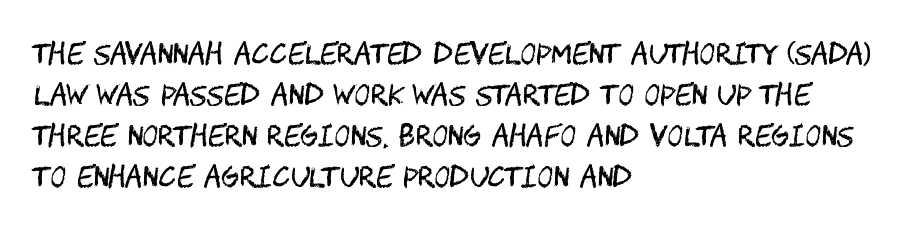
Q: Is the text bold? A: No.
Q: Is the text italic (slanted)? A: No, it is upright.
Q: Is the text underlined? A: No.
Q: How is the paragraph aligned? A: Left-aligned.
Q: Is the spacing between letters normal or unusually wide? A: Normal.
Q: Is the spacing between lines tight, normal or loose? A: Normal.
